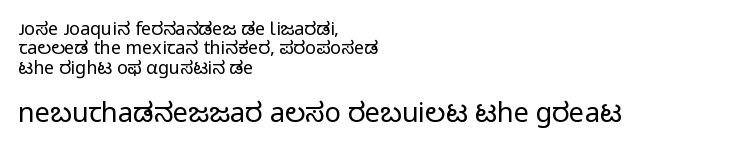
{"italic": "no", "bold": "no", "underline": "no", "align": "left", "line_spacing": "tight", "line_spacing_ratio": 1.07, "letter_spacing": "normal", "letter_spacing_em": 0.0, "larger_block": "second", "size_ratio": 1.5, "glyph_px": 27}
